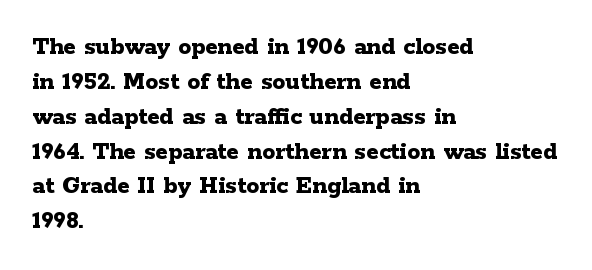
The baseline area is clear. The lines in this sample share a left origin and differ only in where they stop. The type is set solid horizontally, with unmodified tracking. Compared with typical paragraphs, the rows here are spaced about the same. Thick stems and heavy bowls — unmistakably bold. Ascenders rise straight up at ninety degrees.
